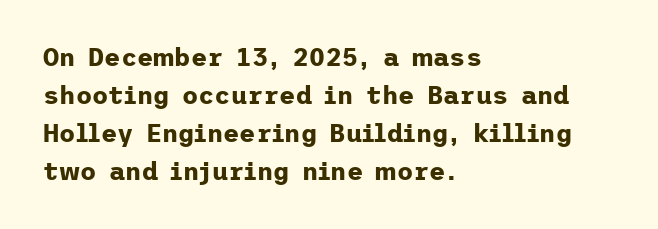
The image shows 25 px bold type, upright; set left-aligned, normal line spacing (1.52x), normal letter spacing, not underlined.
